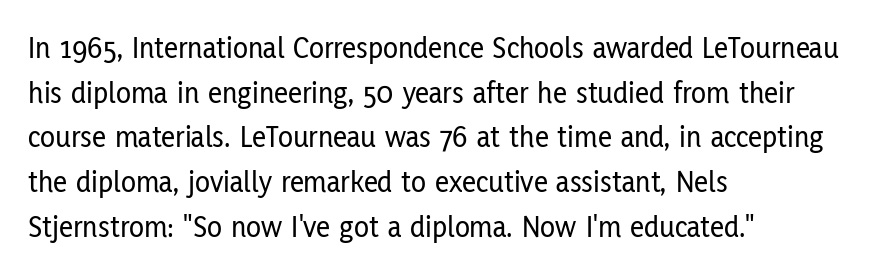
{"serif": "no", "italic": "no", "width": "condensed", "stroke_contrast": "low", "x_height": "medium", "monospaced": "no", "underline": "no", "align": "left", "line_spacing": "normal", "line_spacing_ratio": 1.44, "letter_spacing": "normal", "letter_spacing_em": 0.0, "glyph_px": 31}
